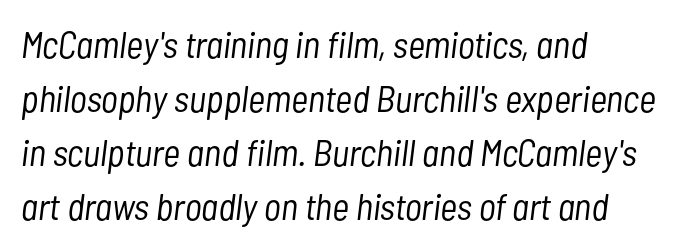
The passage is arranged the way most books set body copy — flush left. Look at the tracking — it's just the regular setting, nothing added. A typesetter would call this leading conventional body-copy spacing. Each letter keeps its own natural width here, so spacing adapts to shape.
